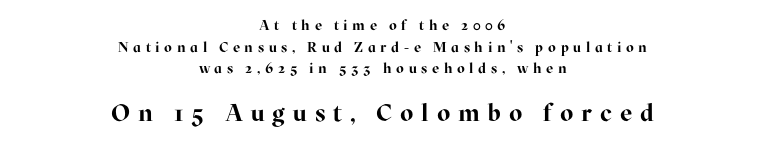
The image shows 24 px bold type, upright; set centered, normal line spacing (1.55x), unusually wide letter spacing (+0.33 em), not underlined; the second (bottom) block is 1.71x larger.
